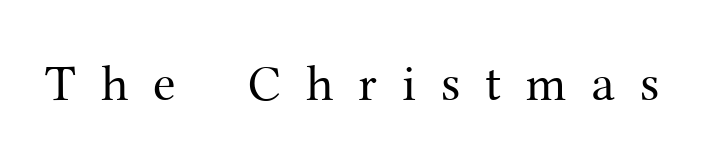
{"serif": "yes", "italic": "no", "bold": "no", "weight": "regular", "width": "normal", "stroke_contrast": "medium", "x_height": "medium", "monospaced": "no", "underline": "no", "letter_spacing": "wide", "letter_spacing_em": 0.49, "glyph_px": 51}
